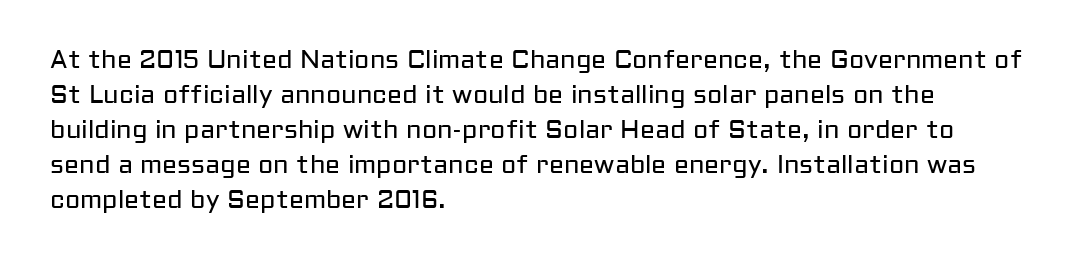
Q: Is the text bold? A: No.
Q: Is the text italic (slanted)? A: No, it is upright.
Q: Is the text underlined? A: No.
Q: How is the paragraph aligned? A: Left-aligned.
Q: Is the spacing between letters normal or unusually wide? A: Normal.
Q: Is the spacing between lines tight, normal or loose? A: Normal.
